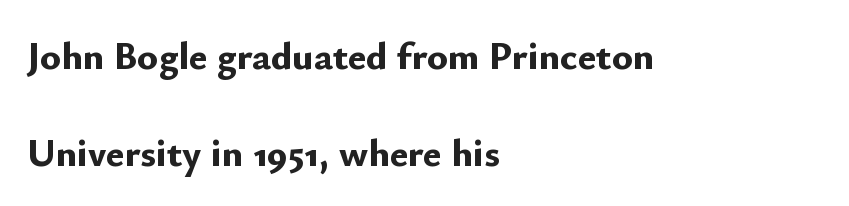
The image shows 39 px bold sans-serif type, upright; set left-aligned, loose line spacing (2.49x), normal letter spacing, not underlined; low stroke contrast and a small x-height.
